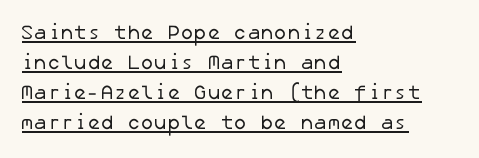
{"bold": "no", "underline": "yes", "align": "left", "line_spacing": "normal", "line_spacing_ratio": 1.5, "letter_spacing": "normal", "letter_spacing_em": 0.0, "glyph_px": 20}
